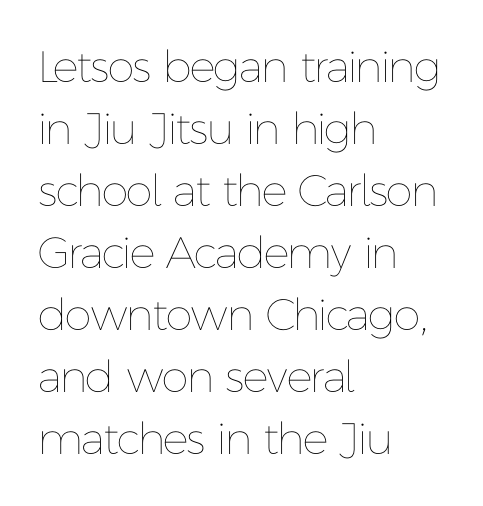
{"italic": "no", "bold": "no", "weight": "thin", "width": "normal", "stroke_contrast": "low", "x_height": "medium", "monospaced": "no", "underline": "no", "align": "left", "line_spacing": "normal", "line_spacing_ratio": 1.41, "letter_spacing": "normal", "letter_spacing_em": 0.0, "glyph_px": 44}
